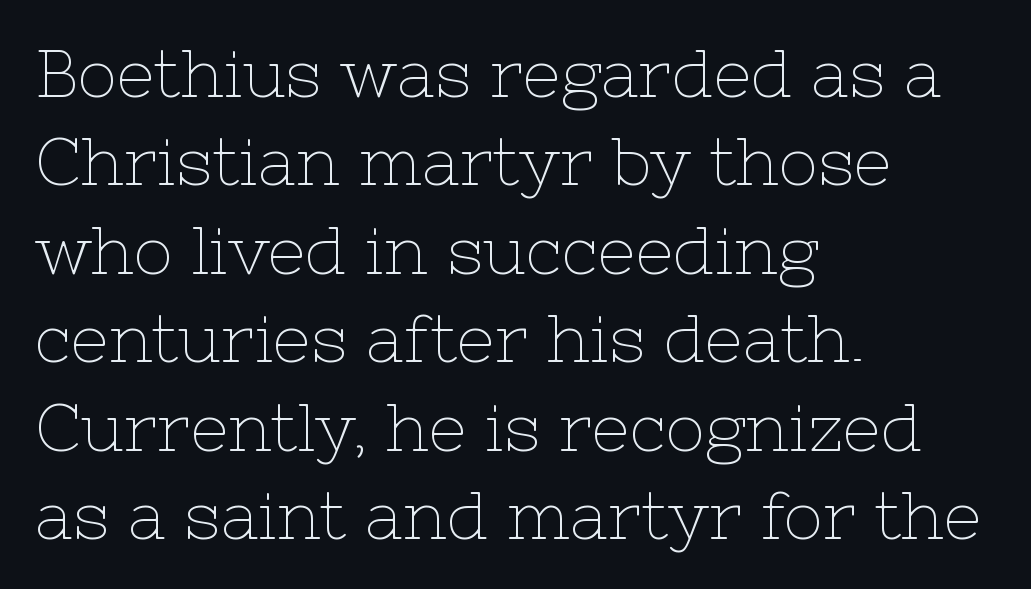
The font family rendered here belongs to the serif group. Counters stay open thanks to moderate or lighter strokes. Here the glyphs are tracked normally, forming tight word shapes. Unlike italic type, these characters show no tilt at all.
